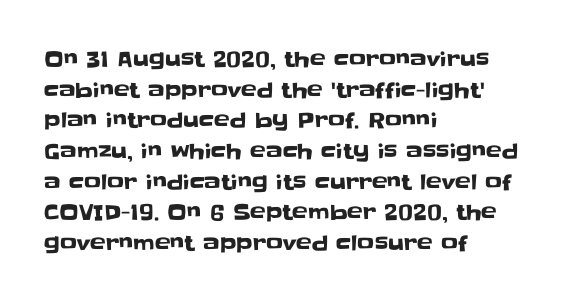
Style check: upright. Quick note: interline space is typical. This sample uses plain, unmodified letter spacing. In CSS terms this would be text-align: left.
